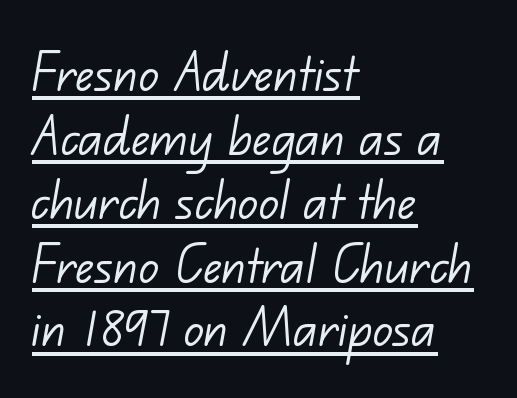
Compared with typical paragraphs, the rows here are closer together. This sample uses plain, unmodified letter spacing. The paragraph has a hard left edge and a soft right edge. A typesetter would label this face a sans. Each letter keeps its own natural width here, so spacing adapts to shape. No chunkiness to these letters — they're not bold.
